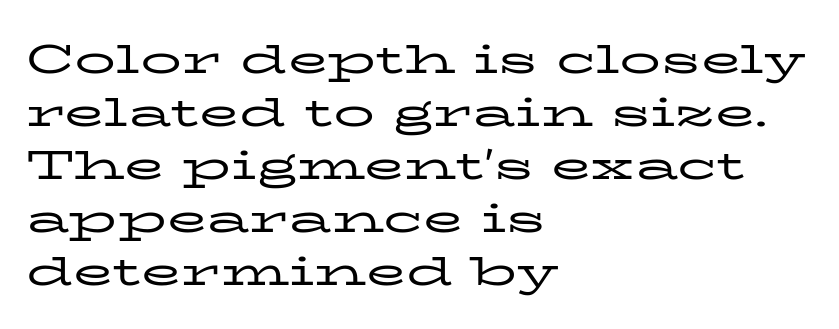
The image shows 41 px regular-weight, wide serif type, upright; set left-aligned, normal line spacing (1.29x), normal letter spacing, not underlined; low stroke contrast and a medium x-height.
